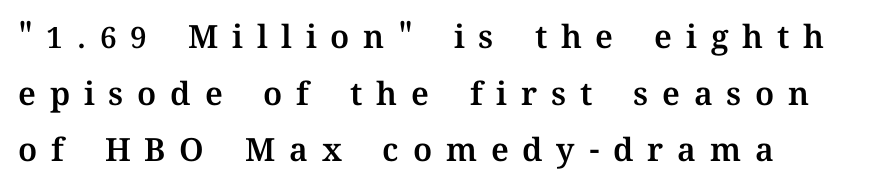
The image shows 32 px text type, upright; set left-aligned, line spacing 1.77x, unusually wide letter spacing (+0.43 em), not underlined; medium stroke contrast and a medium x-height.
